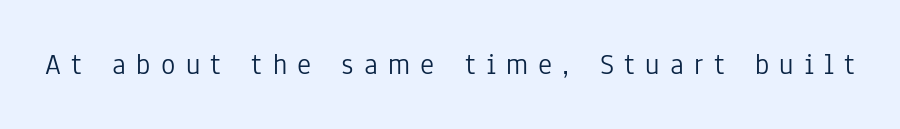
The image shows 30 px light, condensed sans-serif type, upright; set unusually wide letter spacing (+0.34 em), not underlined; low stroke contrast and a medium x-height.
